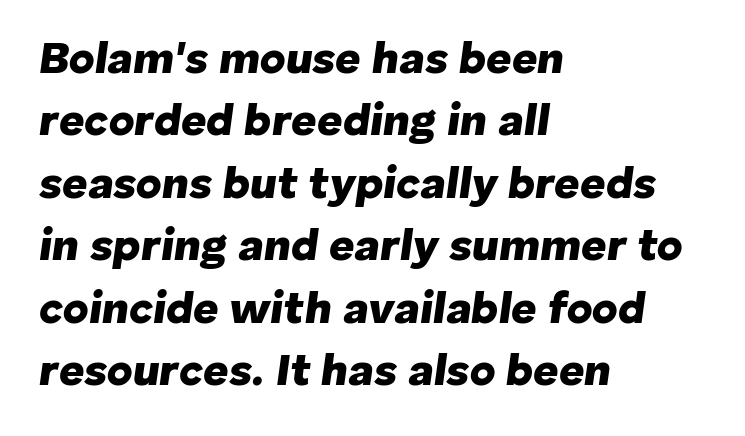
Proportional: the letters do not fall into vertical columns. The designer left line spacing at the default. A bare baseline throughout the passage. Does the lettering tilt? It does — this is italic.
